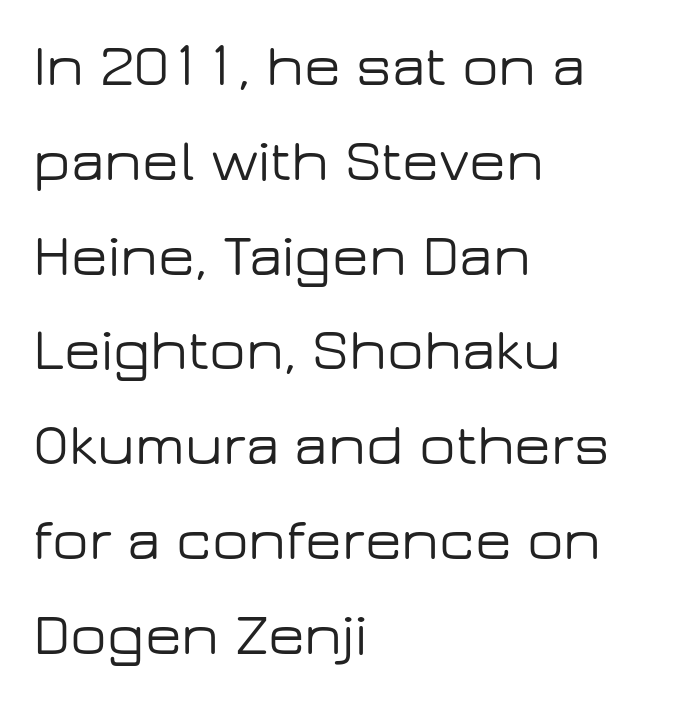
The image shows 60 px wide sans-serif type, upright; set left-aligned, normal line spacing (1.58x), normal letter spacing, not underlined; low stroke contrast and a medium x-height.
